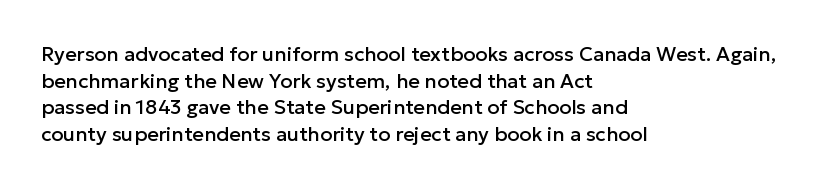
The image shows 20 px text type, upright; set left-aligned, normal line spacing (1.33x), normal letter spacing, not underlined.
